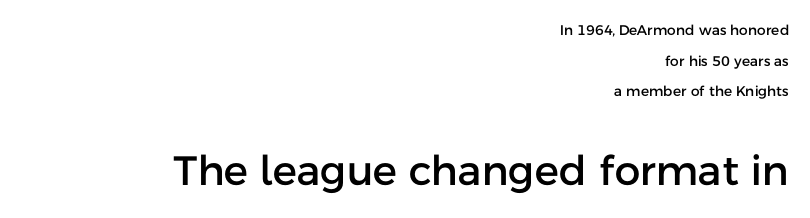
Q: Is the text italic (slanted)? A: No, it is upright.
Q: Is the typeface a serif or a sans-serif typeface? A: Sans-serif.
Q: Is the text underlined? A: No.
Q: How is the paragraph aligned? A: Right-aligned.
Q: Is the spacing between letters normal or unusually wide? A: Normal.
Q: Is the spacing between lines tight, normal or loose? A: Loose.
Q: Which block of text is set in a larger size, the first (top) or the second (bottom)? A: The second (bottom) one.
Q: Width (condensed, normal, or wide)? A: Normal.
Q: Stroke contrast? A: Low.
Q: x-height? A: Medium.
Q: Monospaced? A: No.
